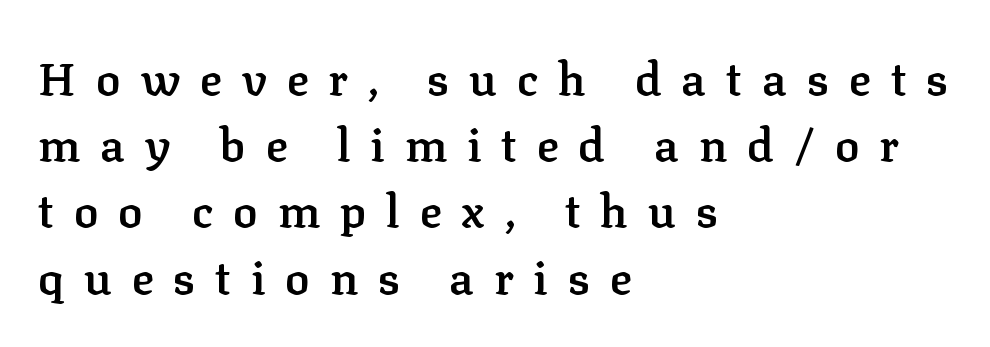
Q: Is the text bold? A: Semi-bold.
Q: Is the text italic (slanted)? A: No, it is upright.
Q: Is the typeface a serif or a sans-serif typeface? A: Serif.
Q: Is the text underlined? A: No.
Q: How is the paragraph aligned? A: Left-aligned.
Q: Is the spacing between letters normal or unusually wide? A: Unusually wide.
Q: Is the spacing between lines tight, normal or loose? A: Normal.
Q: Width (condensed, normal, or wide)? A: Normal.
Q: Stroke contrast? A: Low.
Q: x-height? A: Medium.
Q: Monospaced? A: No.
